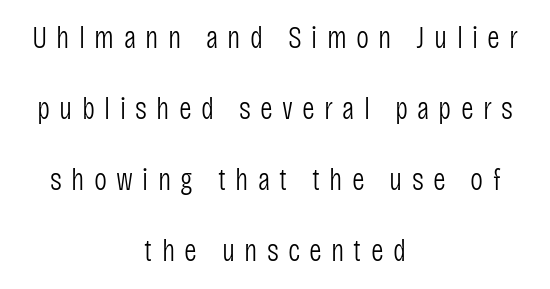
{"serif": "no", "italic": "no", "bold": "no", "weight": "light", "width": "condensed", "stroke_contrast": "low", "x_height": "large", "monospaced": "no", "underline": "no", "align": "center", "line_spacing": "loose", "line_spacing_ratio": 2.29, "letter_spacing": "wide", "letter_spacing_em": 0.3, "glyph_px": 31}
